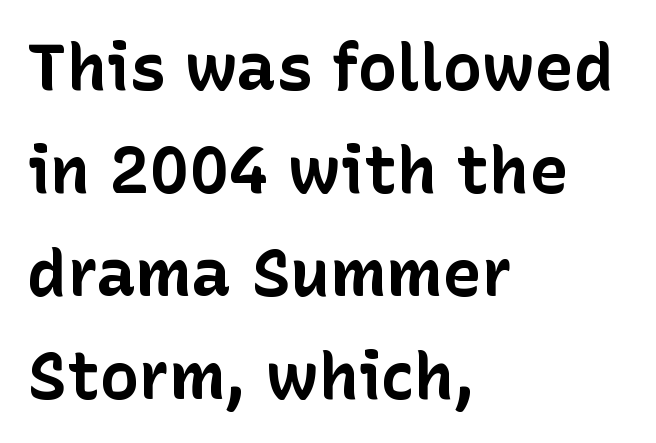
Tracking here is standard; glyphs follow each other at the usual distance. Unlike italic type, these characters show no tilt at all. This rendering uses left alignment, leaving the right contour irregular. Character widths vary here, with narrow letters taking less room than wide ones.
